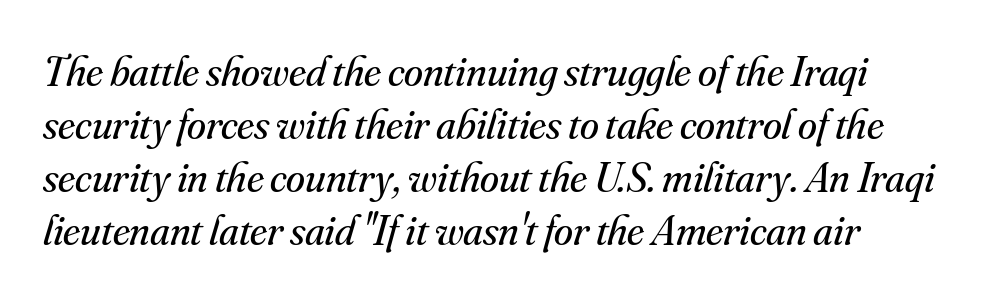
Q: Is the text bold? A: No.
Q: Is the text italic (slanted)? A: Yes, it leans right by about 16 degrees.
Q: Is the typeface a serif or a sans-serif typeface? A: Serif.
Q: Is the text underlined? A: No.
Q: Is the spacing between letters normal or unusually wide? A: Normal.
Q: Width (condensed, normal, or wide)? A: Normal.
Q: Stroke contrast? A: Medium.
Q: x-height? A: Small.
Q: Monospaced? A: No.
